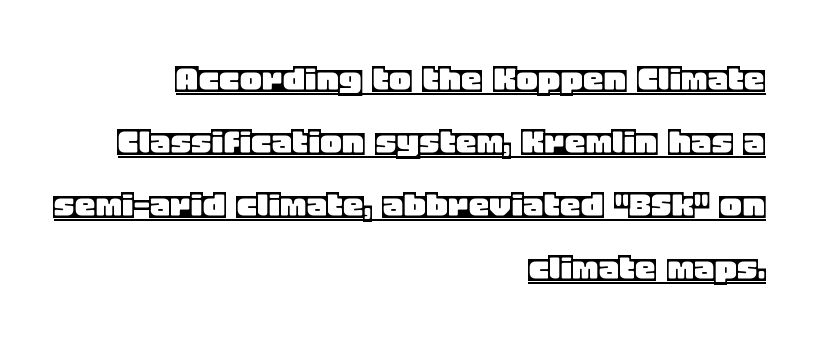
Nothing unusual about the tracking: characters are spaced as the font intends. Tall strokes in this sample are plumb rather than angled. Check the space under the baseline: a stroke is drawn there. The face used here is proportionally spaced, like ordinary book or web type.
